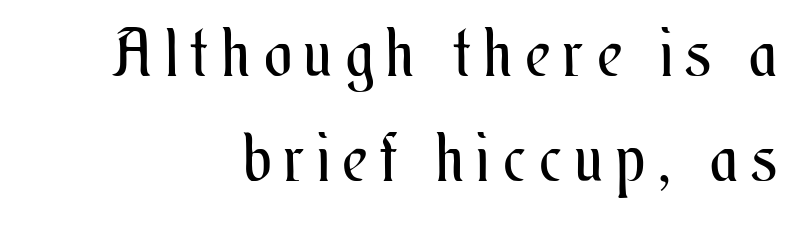
Q: Is the text bold? A: No.
Q: Is the text italic (slanted)? A: No, it is upright.
Q: Is the text underlined? A: No.
Q: How is the paragraph aligned? A: Right-aligned.
Q: Is the spacing between letters normal or unusually wide? A: Unusually wide.
Q: Is the spacing between lines tight, normal or loose? A: Normal.
Q: Width (condensed, normal, or wide)? A: Condensed.
Q: Stroke contrast? A: Medium.
Q: x-height? A: Small.
Q: Monospaced? A: No.
